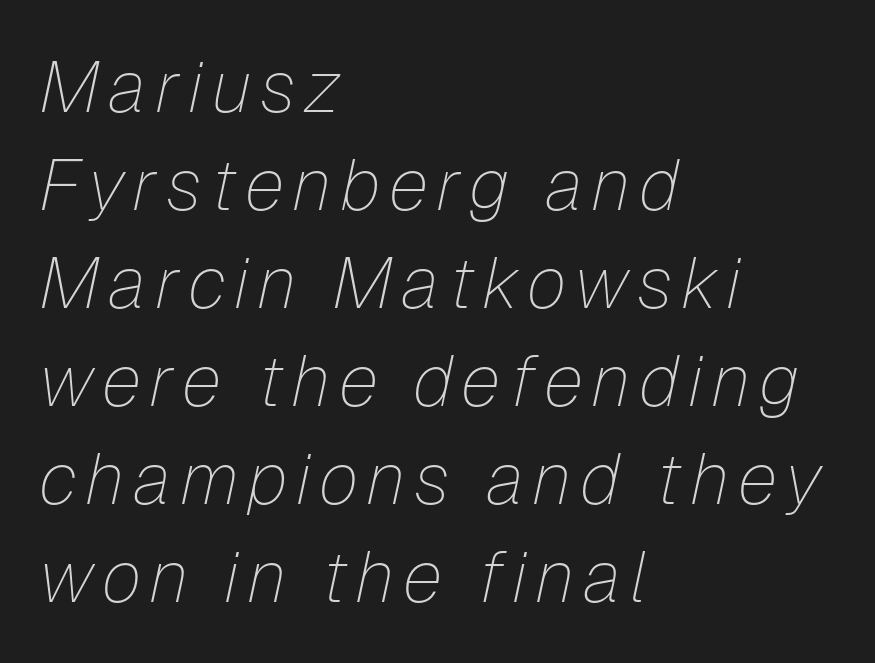
{"italic": "yes", "lean": "right", "slant_degrees": 12, "bold": "no", "weight": "thin", "width": "normal", "stroke_contrast": "low", "x_height": "medium", "monospaced": "no", "underline": "no", "align": "left", "line_spacing": "normal", "line_spacing_ratio": 1.36, "glyph_px": 72}
